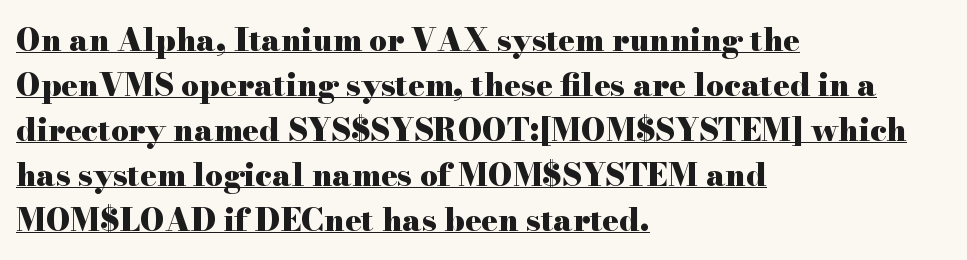
The image shows 31 px heavy, wide serif type, upright; set left-aligned, normal line spacing (1.45x), normal letter spacing, underlined; high stroke contrast and a small x-height.
